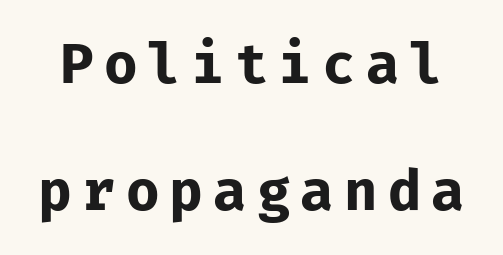
Q: Is the text bold? A: Yes.
Q: Is the text italic (slanted)? A: No, it is upright.
Q: Is the typeface a serif or a sans-serif typeface? A: Sans-serif.
Q: Is the text underlined? A: No.
Q: Is the spacing between lines tight, normal or loose? A: Loose.
Q: Width (condensed, normal, or wide)? A: Normal.
Q: Stroke contrast? A: Low.
Q: x-height? A: Medium.
Q: Monospaced? A: Yes.
